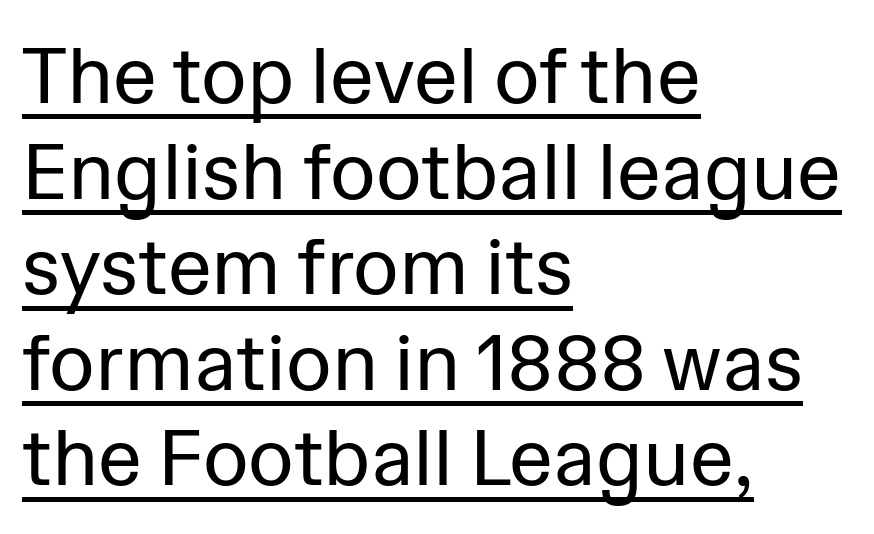
The image shows 79 px regular-weight sans-serif type, upright; set left-aligned, line spacing 1.21x, normal letter spacing, underlined; low stroke contrast and a medium x-height.
